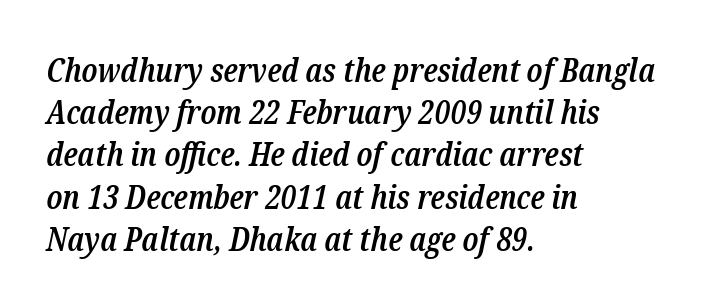
{"serif": "yes", "italic": "yes", "lean": "right", "slant_degrees": 12, "bold": "semi", "weight": "semibold", "width": "condensed", "stroke_contrast": "low", "x_height": "medium", "monospaced": "no", "underline": "no", "align": "left", "line_spacing": "normal", "line_spacing_ratio": 1.28, "letter_spacing": "normal", "letter_spacing_em": 0.0, "glyph_px": 33}
